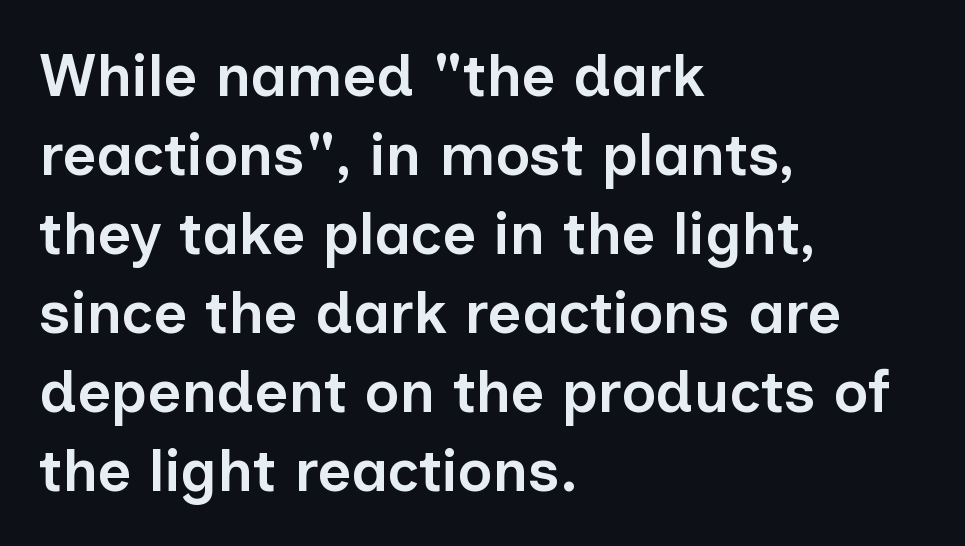
Q: Is the text bold? A: Semi-bold.
Q: Is the text italic (slanted)? A: No, it is upright.
Q: Is the typeface a serif or a sans-serif typeface? A: Sans-serif.
Q: Is the text underlined? A: No.
Q: How is the paragraph aligned? A: Left-aligned.
Q: Is the spacing between letters normal or unusually wide? A: Normal.
Q: Is the spacing between lines tight, normal or loose? A: Normal.
Q: Width (condensed, normal, or wide)? A: Normal.
Q: Stroke contrast? A: Low.
Q: x-height? A: Medium.
Q: Monospaced? A: No.
